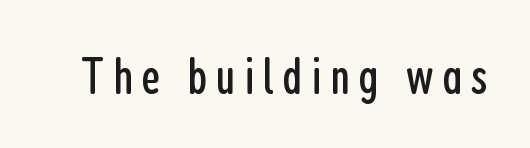
The image shows 52 px regular-weight, condensed sans-serif type, upright; set not underlined; low stroke contrast and a medium x-height.
